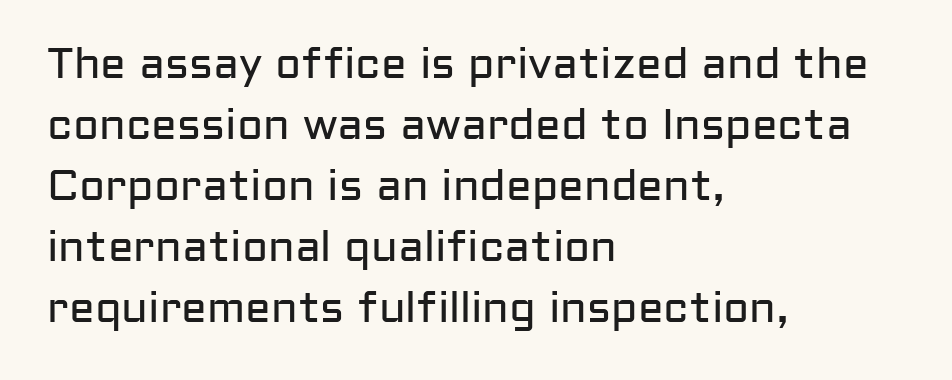
{"serif": "no", "italic": "no", "bold": "no", "weight": "regular", "width": "normal", "stroke_contrast": "low", "x_height": "medium", "monospaced": "no", "underline": "no", "align": "left", "line_spacing": "normal", "line_spacing_ratio": 1.42, "letter_spacing": "normal", "letter_spacing_em": 0.0, "glyph_px": 43}
